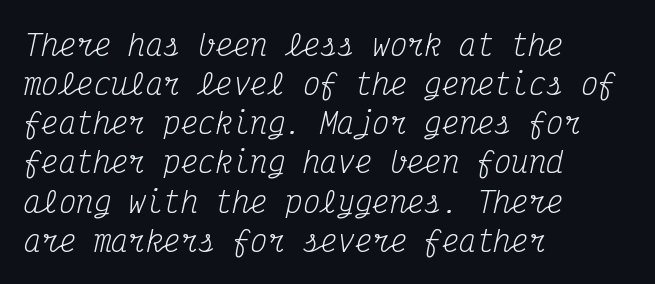
{"serif": "yes", "italic": "yes", "lean": "right", "slant_degrees": 12, "bold": "no", "weight": "regular", "width": "condensed", "stroke_contrast": "medium", "x_height": "medium", "monospaced": "yes", "underline": "no", "align": "left", "line_spacing": "normal", "line_spacing_ratio": 1.35, "letter_spacing": "normal", "letter_spacing_em": 0.0, "glyph_px": 29}
